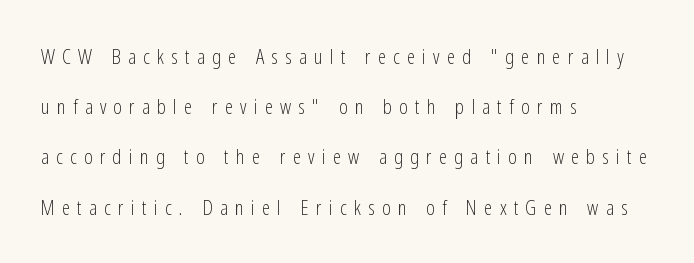
Heft: none added — not bold. Horizontal bands of white between lines are thick stripes. The rendering anchors every line to the left-hand side. The axis of the letterforms is exactly vertical. Any mark beneath the type? The region is blank. The face used here is rendered with a markedly widened letterfit.
